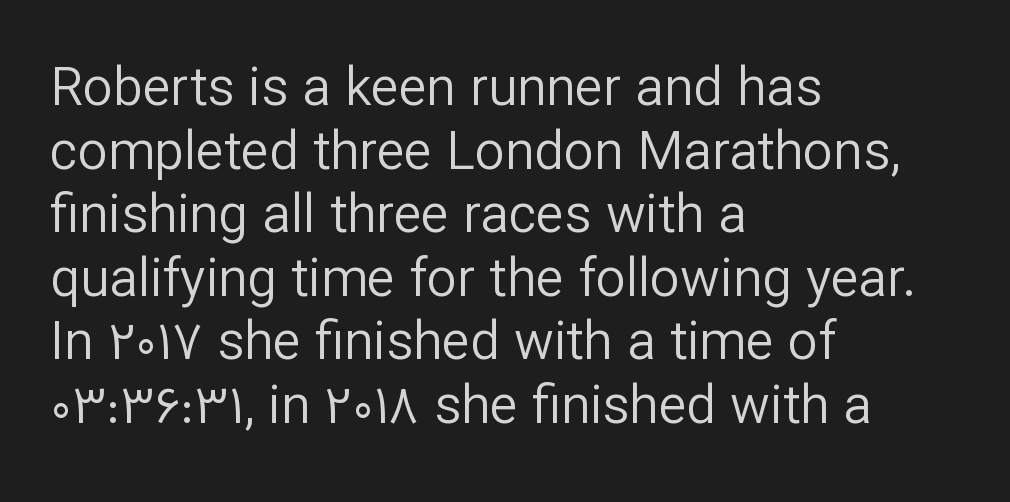
Short and long lines alike share a common starting point at left. The strokes carry an ordinary text weight at most. This rendering features lettering with no underline. These lines were composed using upright roman letters. Short note: letters normally spaced.
